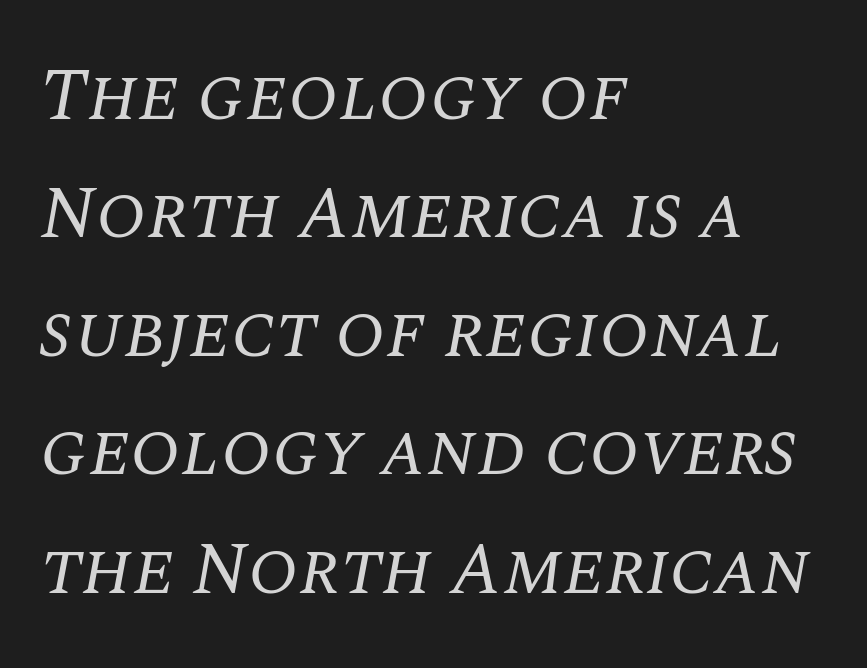
The image shows 74 px regular-weight serif type, italic (leaning right); set left-aligned, normal line spacing (1.6x), normal letter spacing, not underlined; medium stroke contrast and a large x-height.
